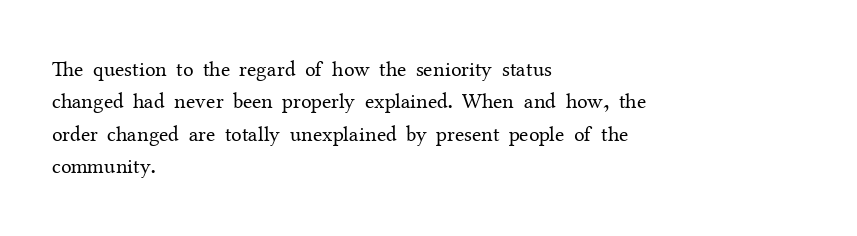
Q: Is the text bold? A: No.
Q: Is the text italic (slanted)? A: No, it is upright.
Q: Is the text underlined? A: No.
Q: How is the paragraph aligned? A: Left-aligned.
Q: Is the spacing between letters normal or unusually wide? A: Normal.
Q: Is the spacing between lines tight, normal or loose? A: Normal.
